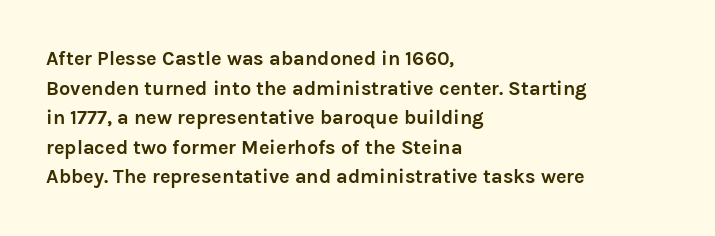
{"italic": "no", "bold": "yes", "underline": "no", "align": "left", "line_spacing": "normal", "line_spacing_ratio": 1.48, "letter_spacing": "normal", "letter_spacing_em": 0.0, "glyph_px": 20}
